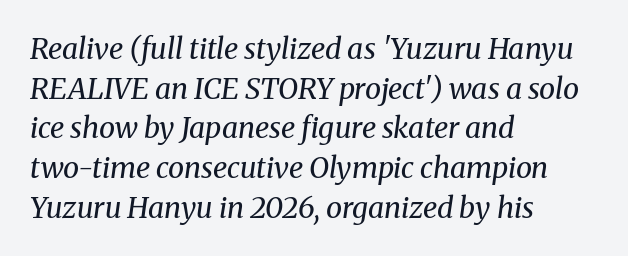
The image shows 29 px regular-weight serif type, italic (leaning right); set left-aligned, normal line spacing (1.37x), normal letter spacing, not underlined; medium stroke contrast and a medium x-height.
